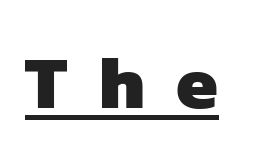
Spacing verdict: proportional, widths tailored to each character. The characters display no serif detailing; their extremities are plain. Has an underline been added? It has. The tracking reads as deliberately expanded to a designer's eye. Stroke thickness is high; the sample reads as a true bold.
